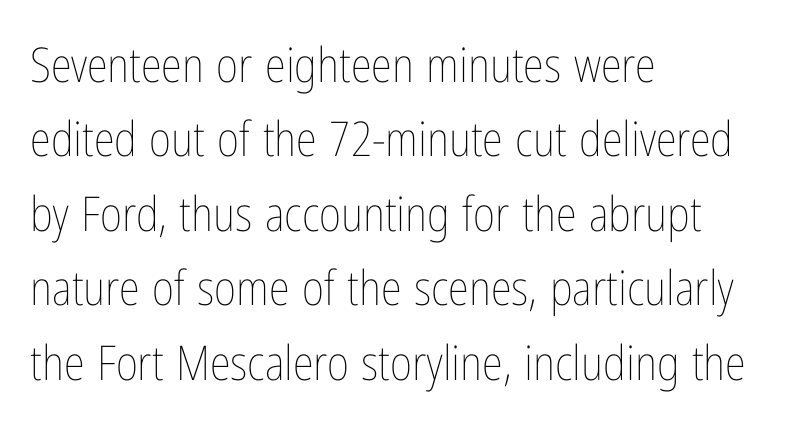
The words here are not underlined. The face looks like a standard text weight, possibly lighter. A typesetter would call this proportional, since set widths differ per character. This sample uses an upright cut, with every glyph sitting square on the baseline. Honestly, the letter spacing is just normal — you wouldn't notice it.
